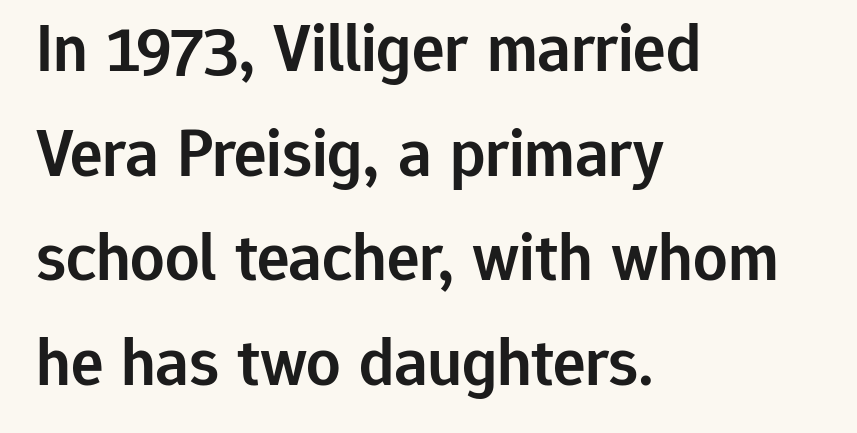
Q: Is the text bold? A: Semi-bold.
Q: Is the text italic (slanted)? A: No, it is upright.
Q: Is the typeface a serif or a sans-serif typeface? A: Sans-serif.
Q: Is the text underlined? A: No.
Q: How is the paragraph aligned? A: Left-aligned.
Q: Is the spacing between letters normal or unusually wide? A: Normal.
Q: Is the spacing between lines tight, normal or loose? A: Normal.
Q: Width (condensed, normal, or wide)? A: Normal.
Q: Stroke contrast? A: Low.
Q: x-height? A: Medium.
Q: Monospaced? A: No.
